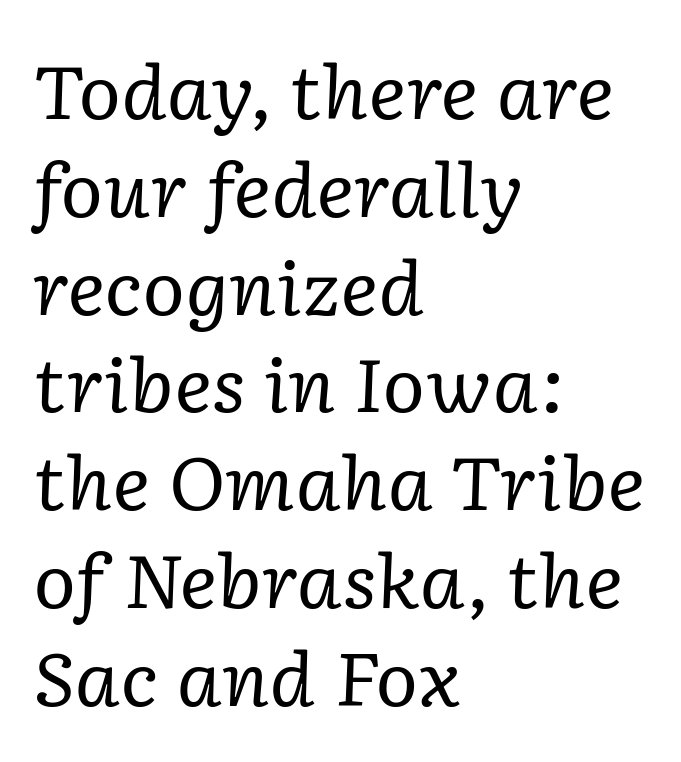
A bare baseline throughout the passage. You could not count columns in this text — the font is proportionally spaced. Glyph-to-glyph distance matches everyday printed text. Regular leading.
